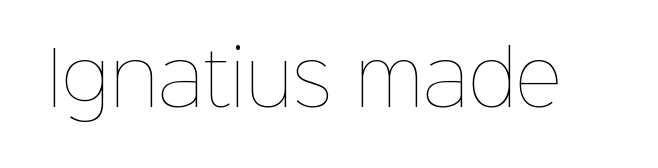
The image shows 73 px thin type, upright; set normal letter spacing, not underlined; low stroke contrast and a medium x-height.
